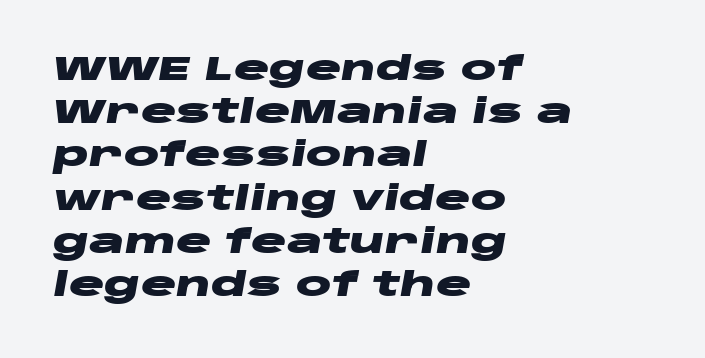
Tracking value appears to be zero — textbook default spacing. Slanted lettering throughout. The face used here is proportionally spaced, like ordinary book or web type. This sample is left-justified, so line endings fall wherever the words run out.
